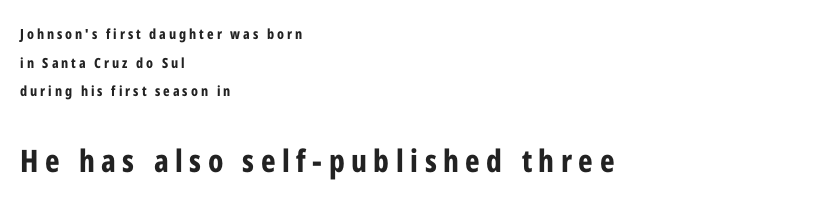
Q: Is the text bold? A: Yes.
Q: Is the text italic (slanted)? A: No, it is upright.
Q: Is the typeface a serif or a sans-serif typeface? A: Sans-serif.
Q: Is the text underlined? A: No.
Q: How is the paragraph aligned? A: Left-aligned.
Q: Is the spacing between letters normal or unusually wide? A: Unusually wide.
Q: Is the spacing between lines tight, normal or loose? A: Loose.
Q: Which block of text is set in a larger size, the first (top) or the second (bottom)? A: The second (bottom) one.
Q: Width (condensed, normal, or wide)? A: Condensed.
Q: Stroke contrast? A: Low.
Q: x-height? A: Medium.
Q: Monospaced? A: No.
